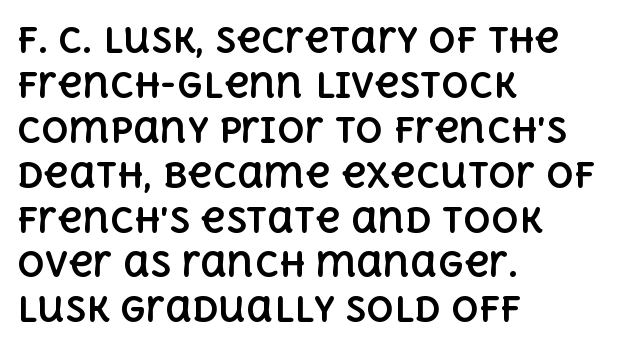
Each letter keeps its own natural width here, so spacing adapts to shape. The typesetter chose a ragged-right arrangement here. Rendered with straight, roman letterforms. Check the space under the baseline: it is left empty. This sample uses plain, unmodified letter spacing.
